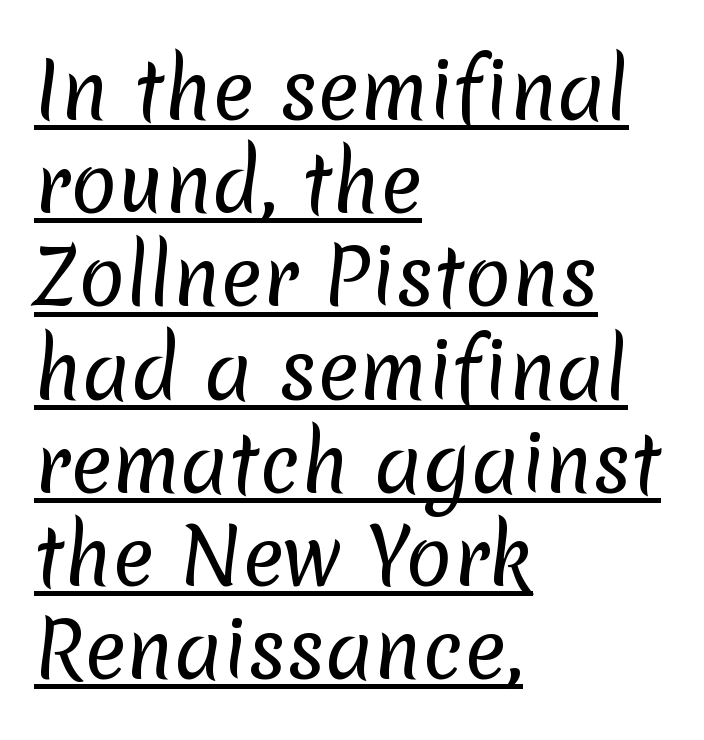
Reading down the block, your eye returns to a fixed left position each line. Is the type heavy? It reads as light-to-regular instead. This sample uses a sans-serif face. Somebody hit Ctrl+U on this one — the words are underlined. Looks like regular typesetting: each glyph gets only the width it needs. These lines keep a tight, regular rhythm from letter to letter.
